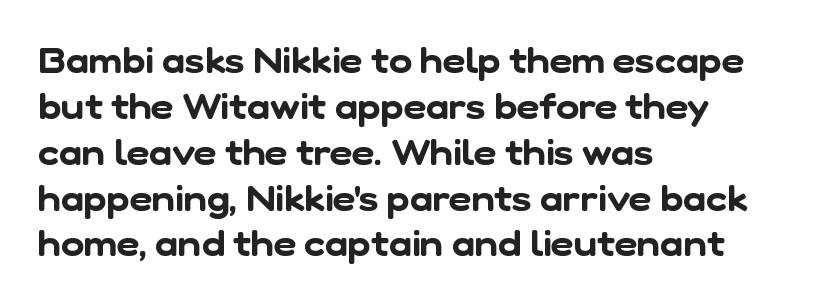
Q: Is the typeface a serif or a sans-serif typeface? A: Sans-serif.
Q: Is the text underlined? A: No.
Q: How is the paragraph aligned? A: Left-aligned.
Q: Is the spacing between letters normal or unusually wide? A: Normal.
Q: Is the spacing between lines tight, normal or loose? A: Normal.
Q: Width (condensed, normal, or wide)? A: Normal.
Q: Stroke contrast? A: Low.
Q: x-height? A: Medium.
Q: Monospaced? A: No.
